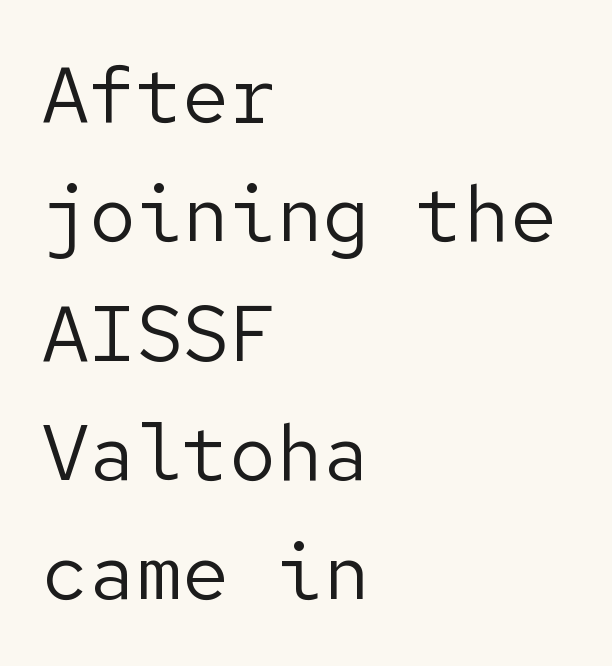
Q: Is the text bold? A: No.
Q: Is the text italic (slanted)? A: No, it is upright.
Q: Is the typeface a serif or a sans-serif typeface? A: Sans-serif.
Q: Is the text underlined? A: No.
Q: How is the paragraph aligned? A: Left-aligned.
Q: Is the spacing between letters normal or unusually wide? A: Normal.
Q: Is the spacing between lines tight, normal or loose? A: Normal.
Q: Width (condensed, normal, or wide)? A: Normal.
Q: Stroke contrast? A: Low.
Q: x-height? A: Medium.
